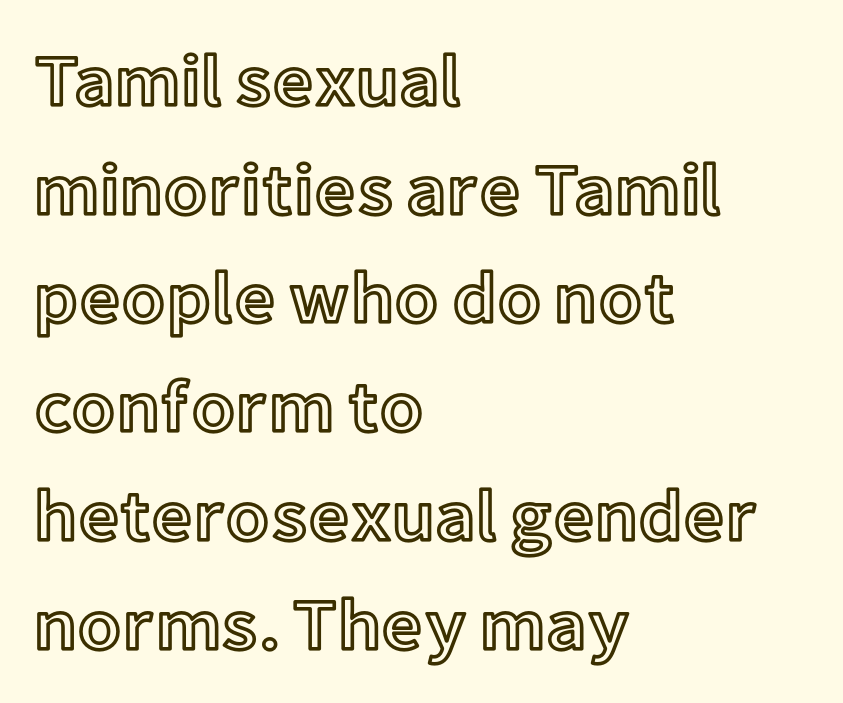
Casual observation: everything's shoved over to the left. The area under the type is left untouched. If you measured baseline to baseline, you'd find a middling distance. If you drew a line through each stem, it would be perfectly vertical. Here the glyphs are tracked normally, forming tight word shapes.
